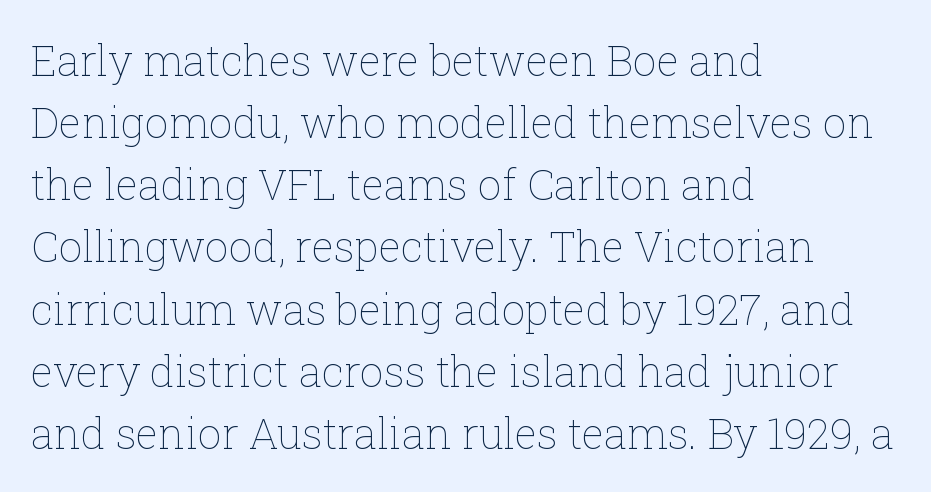
Q: Is the text bold? A: No.
Q: Is the text italic (slanted)? A: No, it is upright.
Q: Is the text underlined? A: No.
Q: How is the paragraph aligned? A: Left-aligned.
Q: Is the spacing between letters normal or unusually wide? A: Normal.
Q: Is the spacing between lines tight, normal or loose? A: Normal.
Q: Width (condensed, normal, or wide)? A: Normal.
Q: Stroke contrast? A: Low.
Q: x-height? A: Medium.
Q: Monospaced? A: No.
